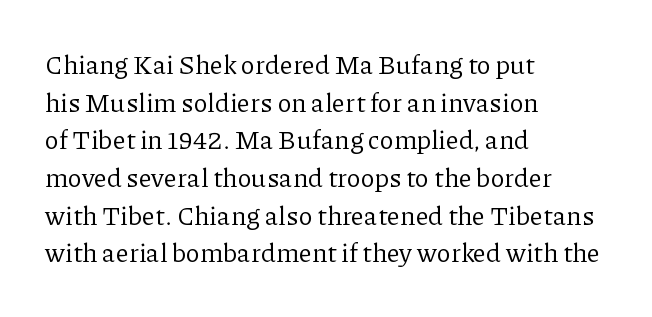
The image shows 26 px text type, upright; set left-aligned, normal line spacing (1.45x), normal letter spacing, not underlined.
